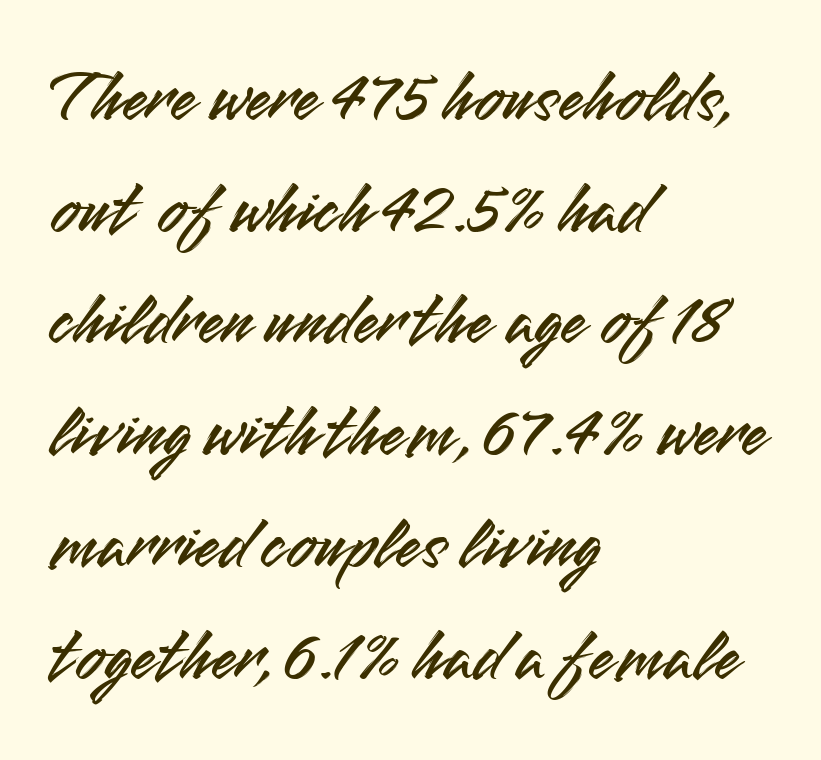
Is this a fixed-width face? No — the glyphs have proportional, varying widths. The horizontal fit of the characters is conventional and even. Quick note: underline off. The passage shown is typeset with a sans-serif family.
